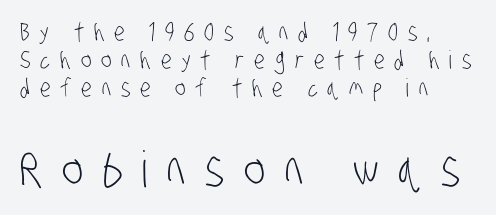
The image shows 50 px light, condensed sans-serif type; set left-aligned, tight line spacing (1.13x), unusually wide letter spacing (+0.39 em), not underlined; the second (bottom) block is 2.0x larger; low stroke contrast and a large x-height.
